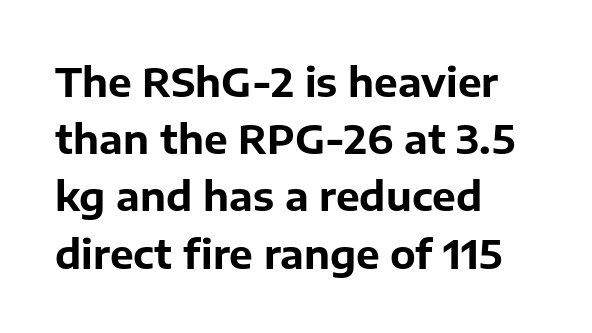
{"serif": "no", "italic": "no", "bold": "yes", "weight": "bold", "width": "normal", "stroke_contrast": "low", "x_height": "medium", "monospaced": "no", "underline": "no", "align": "left", "line_spacing": "normal", "line_spacing_ratio": 1.43, "letter_spacing": "normal", "letter_spacing_em": 0.0, "glyph_px": 40}
